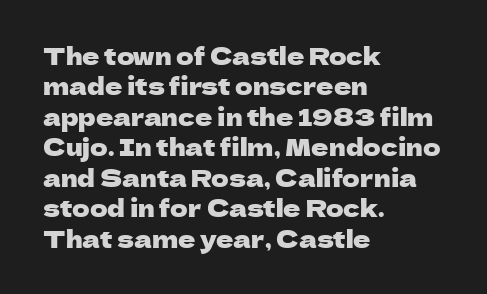
The image shows 24 px text type, upright; set left-aligned, normal line spacing (1.27x), normal letter spacing, not underlined.
